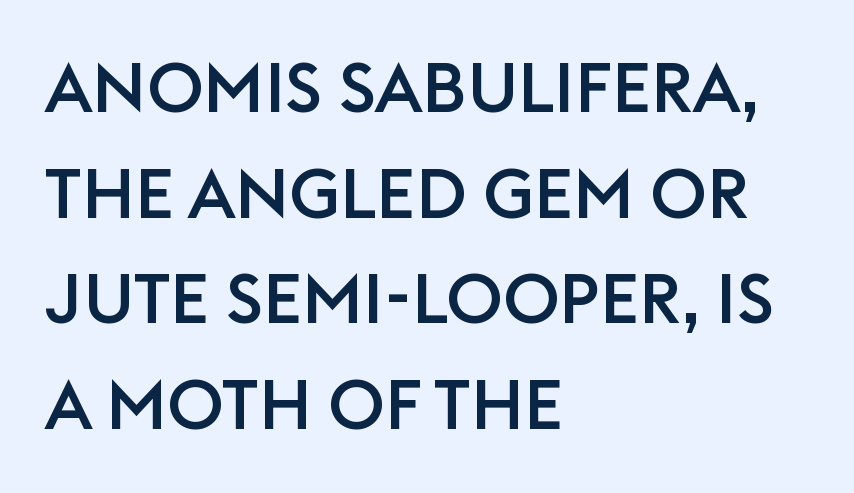
Q: Is the text italic (slanted)? A: No, it is upright.
Q: Is the typeface a serif or a sans-serif typeface? A: Sans-serif.
Q: Is the text underlined? A: No.
Q: How is the paragraph aligned? A: Left-aligned.
Q: Is the spacing between letters normal or unusually wide? A: Normal.
Q: Is the spacing between lines tight, normal or loose? A: Normal.
Q: Width (condensed, normal, or wide)? A: Normal.
Q: Stroke contrast? A: Low.
Q: x-height? A: Large.
Q: Monospaced? A: No.
